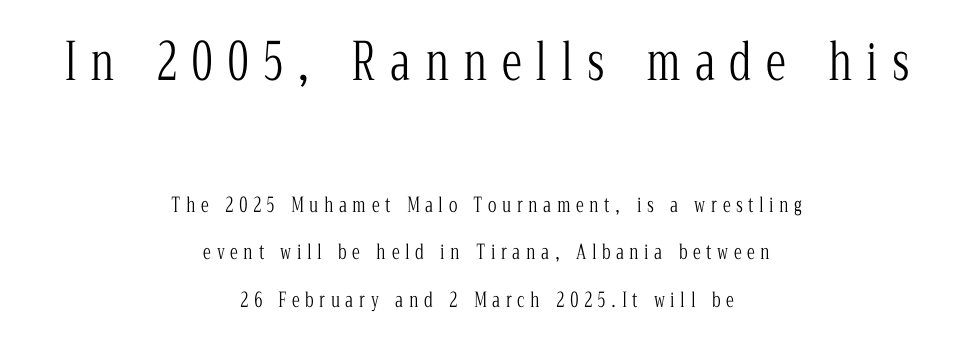
{"serif": "yes", "italic": "no", "bold": "no", "weight": "light", "width": "condensed", "stroke_contrast": "low", "x_height": "medium", "monospaced": "no", "underline": "no", "align": "center", "line_spacing": "loose", "line_spacing_ratio": 2.39, "letter_spacing": "wide", "letter_spacing_em": 0.28, "larger_block": "first", "size_ratio": 2.55, "glyph_px": 51}
